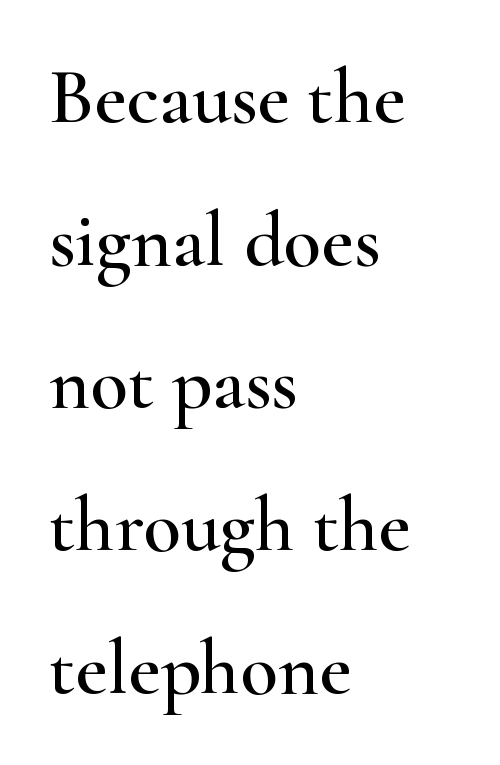
Q: Is the text italic (slanted)? A: No, it is upright.
Q: Is the typeface a serif or a sans-serif typeface? A: Serif.
Q: Is the text underlined? A: No.
Q: How is the paragraph aligned? A: Left-aligned.
Q: Is the spacing between letters normal or unusually wide? A: Normal.
Q: Width (condensed, normal, or wide)? A: Wide.
Q: Stroke contrast? A: High.
Q: x-height? A: Small.
Q: Monospaced? A: No.
